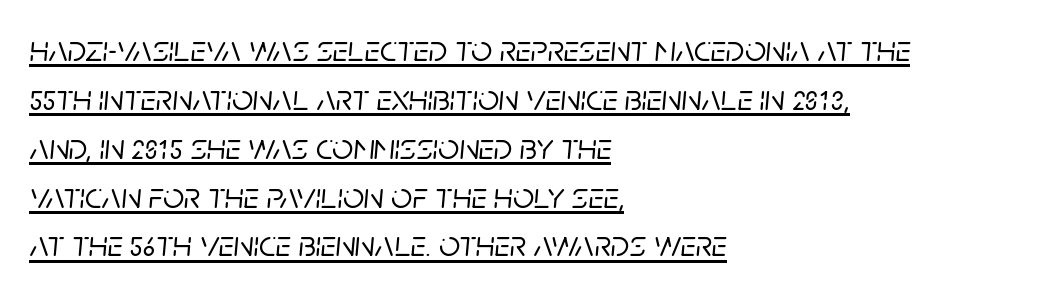
Q: Is the text italic (slanted)? A: Yes, it leans right by about 5 degrees.
Q: Is the text underlined? A: Yes.
Q: How is the paragraph aligned? A: Left-aligned.
Q: Is the spacing between letters normal or unusually wide? A: Normal.
Q: Is the spacing between lines tight, normal or loose? A: Normal.
Q: Width (condensed, normal, or wide)? A: Normal.
Q: Stroke contrast? A: Low.
Q: x-height? A: Large.
Q: Monospaced? A: No.
